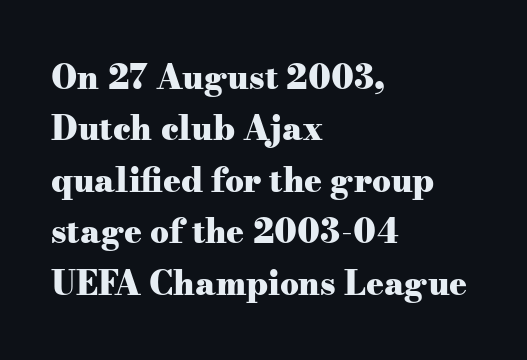
Q: Is the text bold? A: Yes.
Q: Is the text italic (slanted)? A: No, it is upright.
Q: Is the typeface a serif or a sans-serif typeface? A: Serif.
Q: Is the text underlined? A: No.
Q: How is the paragraph aligned? A: Left-aligned.
Q: Is the spacing between letters normal or unusually wide? A: Normal.
Q: Is the spacing between lines tight, normal or loose? A: Normal.
Q: Width (condensed, normal, or wide)? A: Wide.
Q: Stroke contrast? A: Medium.
Q: x-height? A: Small.
Q: Monospaced? A: No.
